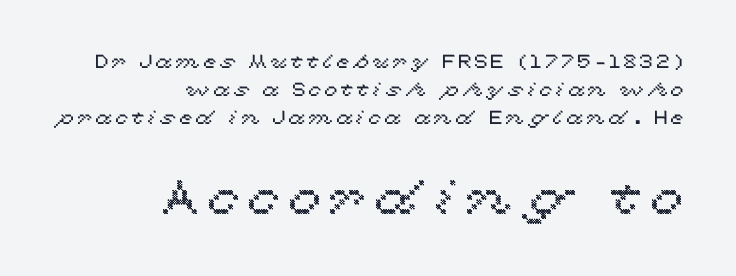
The baseline area is clear. Summary of vertical rhythm: regular, with standard interline spacing. Leftover space on each line is placed entirely before the opening word. This sample has the flowing, uneven cadence of proportional lettering. The block sitting lower on the canvas is the one with enlarged characters.
